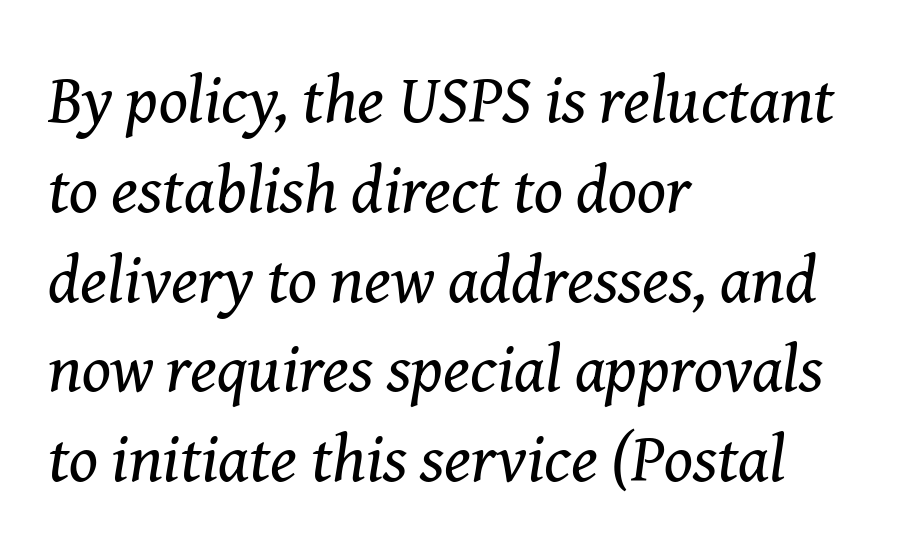
{"serif": "yes", "italic": "yes", "lean": "right", "slant_degrees": 8, "bold": "no", "weight": "regular", "width": "normal", "stroke_contrast": "medium", "x_height": "medium", "monospaced": "no", "underline": "no", "align": "left", "line_spacing": "normal", "line_spacing_ratio": 1.34, "letter_spacing": "normal", "letter_spacing_em": 0.0, "glyph_px": 67}
